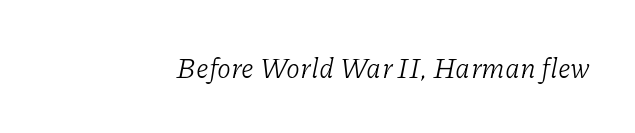
Q: Is the text bold? A: No.
Q: Is the text italic (slanted)? A: Yes, it leans right by about 11 degrees.
Q: Is the typeface a serif or a sans-serif typeface? A: Serif.
Q: Is the text underlined? A: No.
Q: Is the spacing between letters normal or unusually wide? A: Normal.
Q: Width (condensed, normal, or wide)? A: Normal.
Q: Stroke contrast? A: Low.
Q: x-height? A: Medium.
Q: Monospaced? A: No.
